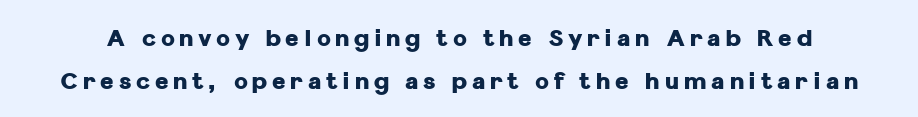
Q: Is the text bold? A: Yes.
Q: Is the text italic (slanted)? A: No, it is upright.
Q: Is the text underlined? A: No.
Q: Is the spacing between letters normal or unusually wide? A: Unusually wide.
